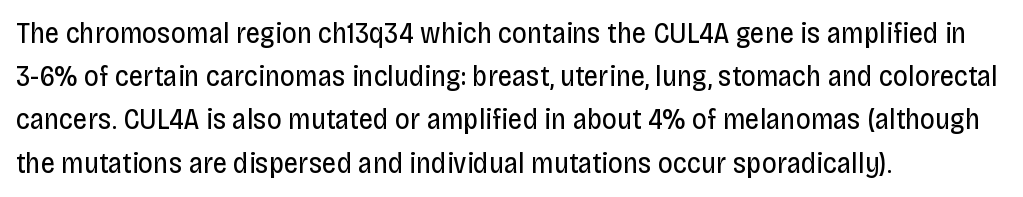
Honestly, there is no underline to notice here at all. Vertical spacing — default. I'd call this a sans setting — the letters go barefoot. This is not heavy type; no bold has been used. The gaps between neighbouring characters are ordinary and unremarkable. This rendering uses left alignment, leaving the right contour irregular.
